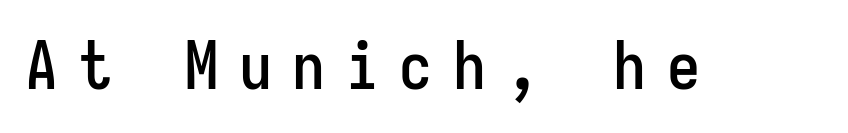
{"serif": "no", "italic": "no", "width": "condensed", "stroke_contrast": "low", "x_height": "medium", "monospaced": "yes", "underline": "no", "letter_spacing": "wide", "letter_spacing_em": 0.31, "glyph_px": 66}
